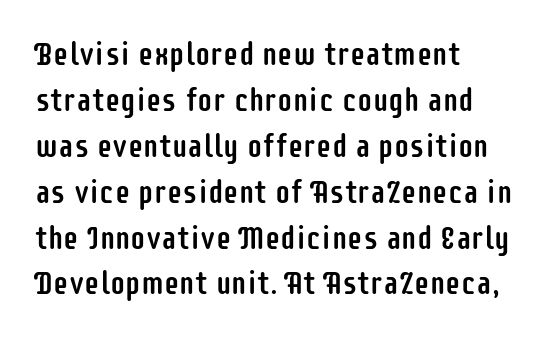
The image shows 31 px condensed sans-serif type, upright; set left-aligned, normal line spacing (1.48x), normal letter spacing, not underlined; low stroke contrast and a large x-height.
